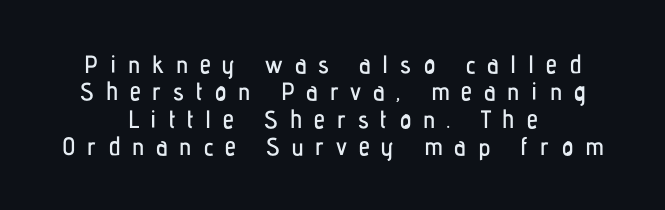
The image shows 25 px text type, upright; set centered, tight line spacing (1.1x), unusually wide letter spacing (+0.47 em), not underlined.
